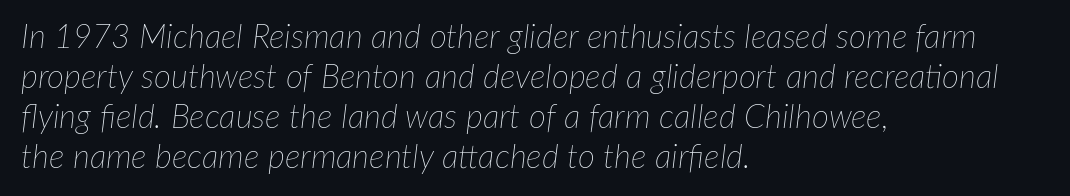
The image shows 33 px thin type, italic (leaning right); set left-aligned, line spacing 1.21x, normal letter spacing, not underlined; low stroke contrast and a medium x-height.
